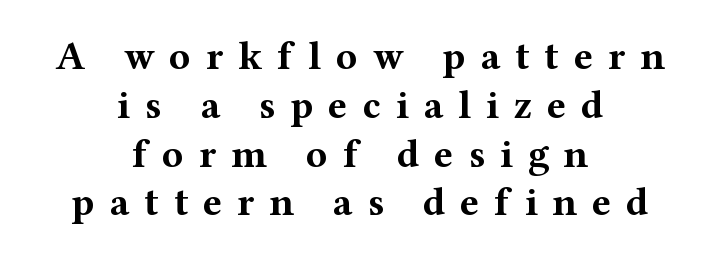
The image shows 40 px bold, wide serif type, upright; set centered, line spacing 1.22x, unusually wide letter spacing (+0.37 em), not underlined; medium stroke contrast and a medium x-height.
